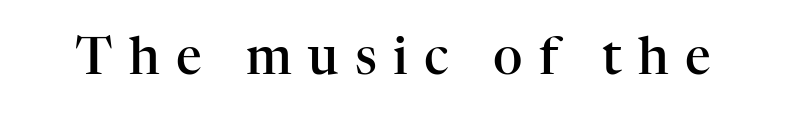
The image shows 51 px semibold serif type, upright; set unusually wide letter spacing (+0.32 em), not underlined; high stroke contrast and a medium x-height.
